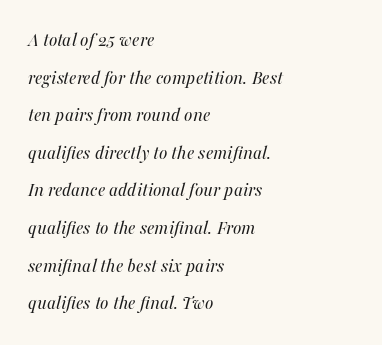
{"italic": "yes", "lean": "right", "slant_degrees": 16, "bold": "no", "underline": "no", "align": "left", "line_spacing_ratio": 1.88, "letter_spacing": "normal", "letter_spacing_em": 0.0, "glyph_px": 20}
